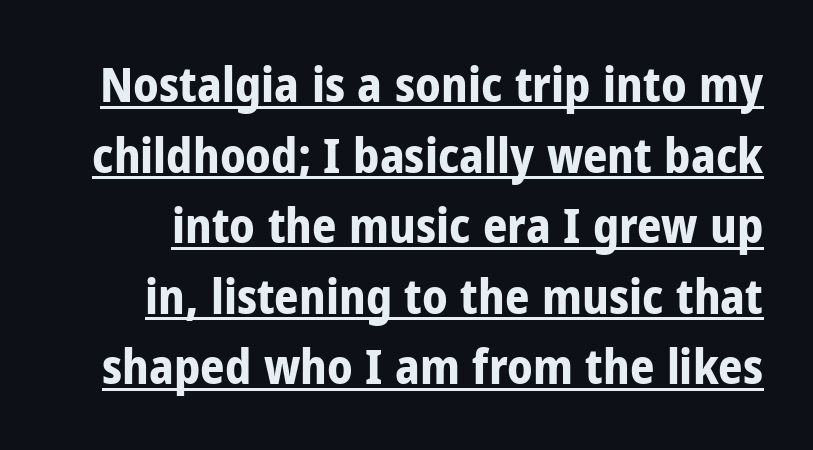
{"serif": "no", "italic": "no", "bold": "yes", "weight": "bold", "width": "condensed", "stroke_contrast": "low", "x_height": "medium", "monospaced": "no", "underline": "yes", "line_spacing": "normal", "line_spacing_ratio": 1.47, "letter_spacing": "normal", "letter_spacing_em": 0.0, "glyph_px": 48}
